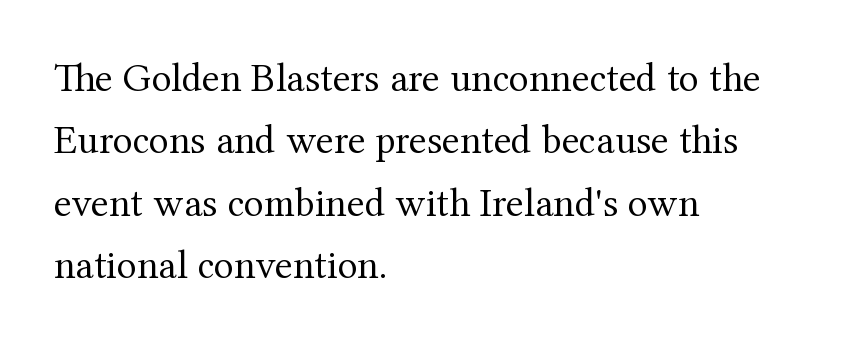
Q: Is the text bold? A: No.
Q: Is the text italic (slanted)? A: No, it is upright.
Q: Is the typeface a serif or a sans-serif typeface? A: Serif.
Q: Is the text underlined? A: No.
Q: How is the paragraph aligned? A: Left-aligned.
Q: Is the spacing between letters normal or unusually wide? A: Normal.
Q: Is the spacing between lines tight, normal or loose? A: Normal.
Q: Width (condensed, normal, or wide)? A: Normal.
Q: Stroke contrast? A: Medium.
Q: x-height? A: Medium.
Q: Monospaced? A: No.
